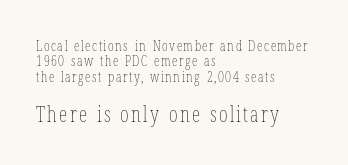
{"italic": "no", "bold": "no", "underline": "no", "align": "left", "line_spacing": "tight", "line_spacing_ratio": 1.1, "larger_block": "second", "size_ratio": 1.5, "glyph_px": 21}
